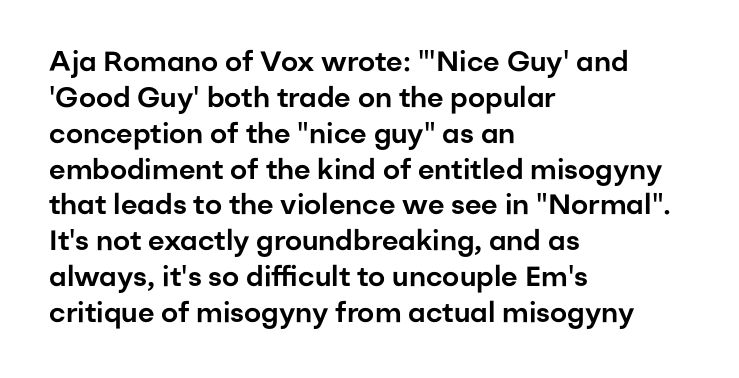
The image shows 28 px sans-serif type, upright; set left-aligned, normal line spacing (1.28x), normal letter spacing, not underlined; low stroke contrast and a medium x-height.
